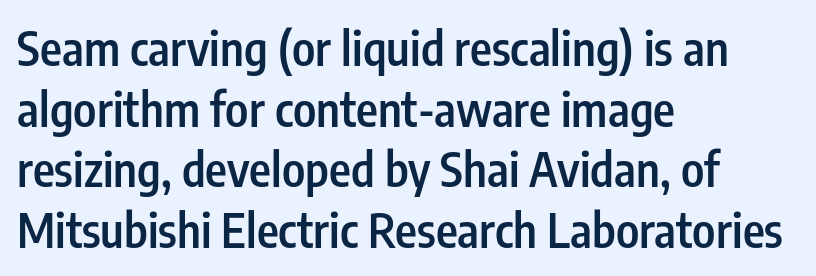
The image shows 47 px semibold, condensed sans-serif type, upright; set left-aligned, normal line spacing (1.29x), normal letter spacing, not underlined; low stroke contrast and a medium x-height.
